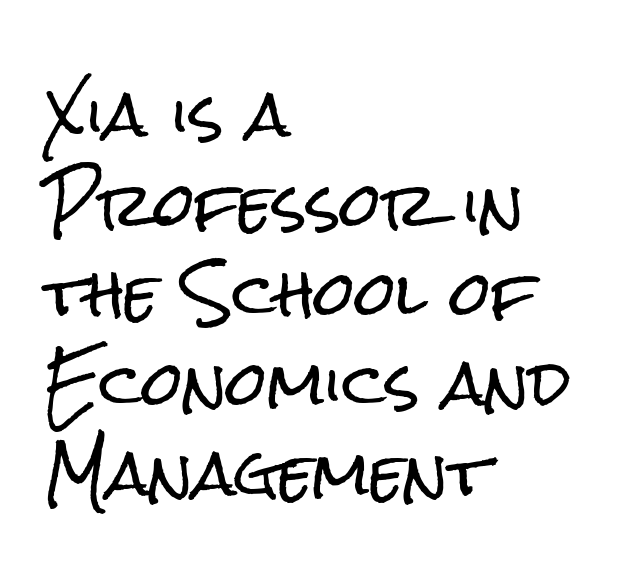
{"serif": "no", "italic": "no", "width": "condensed", "stroke_contrast": "low", "x_height": "medium", "monospaced": "no", "underline": "no", "align": "left", "line_spacing": "normal", "line_spacing_ratio": 1.52, "letter_spacing": "normal", "letter_spacing_em": 0.0, "glyph_px": 59}
